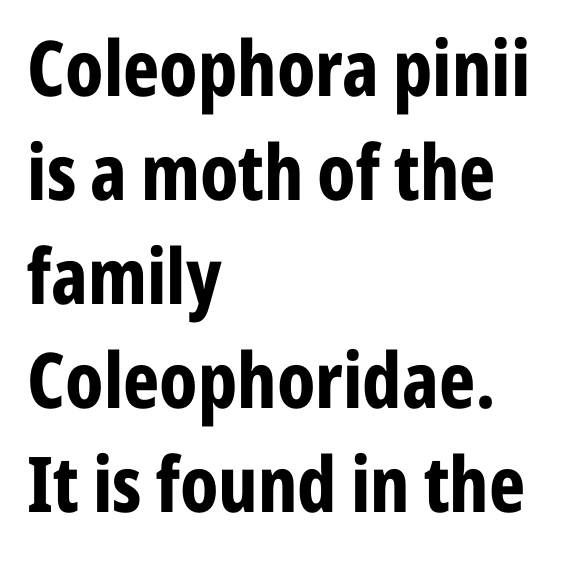
The image shows 77 px bold, condensed sans-serif type, upright; set left-aligned, normal line spacing (1.35x), normal letter spacing, not underlined; low stroke contrast and a medium x-height.
